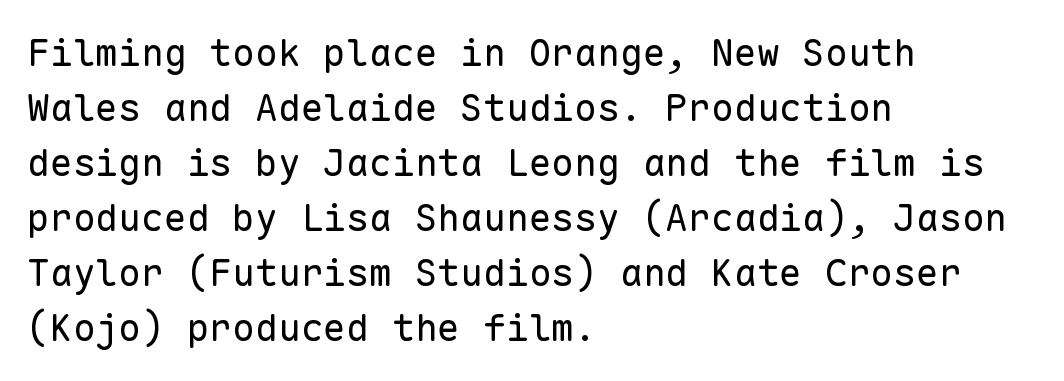
{"serif": "no", "italic": "no", "bold": "no", "weight": "regular", "width": "normal", "stroke_contrast": "low", "x_height": "medium", "monospaced": "yes", "underline": "no", "align": "left", "line_spacing": "normal", "line_spacing_ratio": 1.45, "letter_spacing": "normal", "letter_spacing_em": 0.0, "glyph_px": 38}
